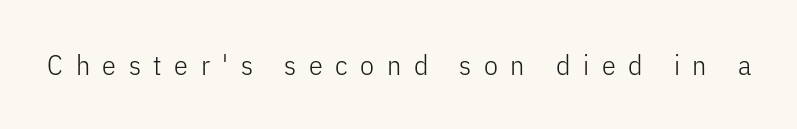
The tracking jumps out immediately: characters are airy and widely separated. The specimen reads as upright at a glance. Unlike a traditional serif, this face leaves its strokes unadorned. Nobody drew a line under any word here. The passage shown is not bold in any degree.
